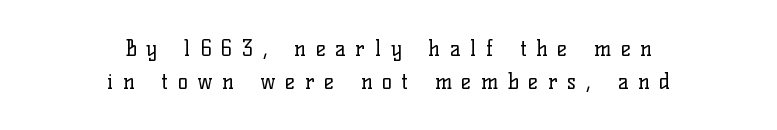
{"italic": "no", "bold": "no", "underline": "no", "align": "center", "line_spacing": "normal", "line_spacing_ratio": 1.57, "letter_spacing": "wide", "letter_spacing_em": 0.46, "glyph_px": 21}
